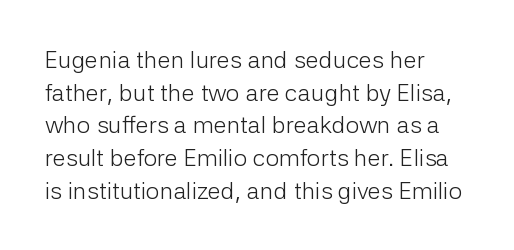
Q: Is the text bold? A: No.
Q: Is the text italic (slanted)? A: No, it is upright.
Q: Is the text underlined? A: No.
Q: How is the paragraph aligned? A: Left-aligned.
Q: Is the spacing between letters normal or unusually wide? A: Normal.
Q: Is the spacing between lines tight, normal or loose? A: Normal.
